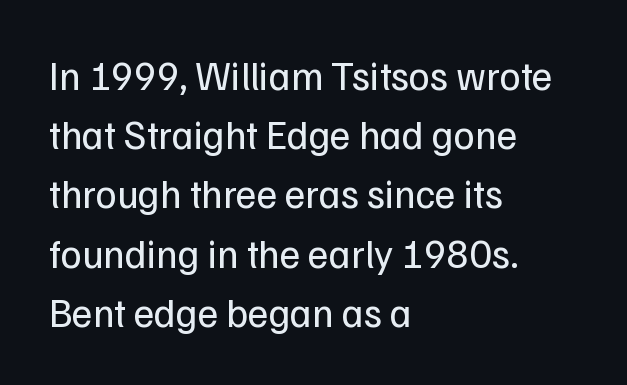
Q: Is the text bold? A: No.
Q: Is the text italic (slanted)? A: No, it is upright.
Q: Is the typeface a serif or a sans-serif typeface? A: Sans-serif.
Q: Is the text underlined? A: No.
Q: How is the paragraph aligned? A: Left-aligned.
Q: Is the spacing between letters normal or unusually wide? A: Normal.
Q: Is the spacing between lines tight, normal or loose? A: Normal.
Q: Width (condensed, normal, or wide)? A: Normal.
Q: Stroke contrast? A: Low.
Q: x-height? A: Medium.
Q: Monospaced? A: No.
